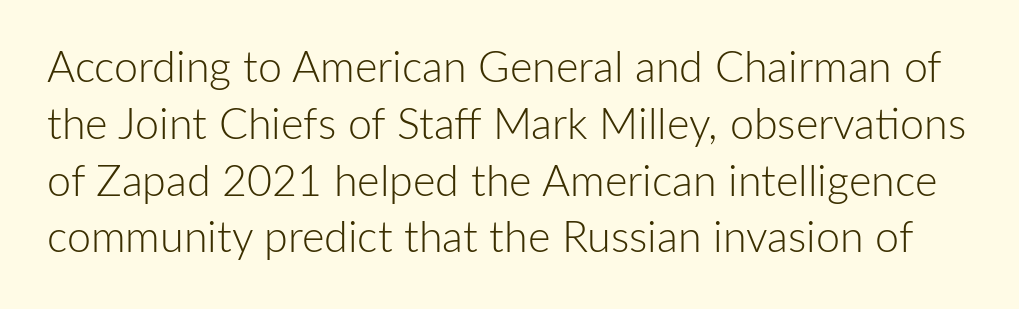
The image shows 43 px light sans-serif type, upright; set normal line spacing (1.32x), normal letter spacing, not underlined; low stroke contrast and a medium x-height.
